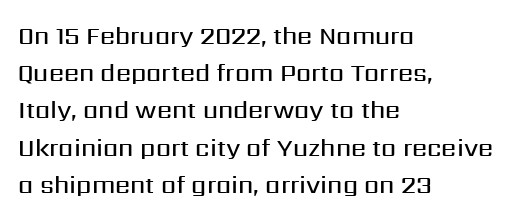
The image shows 24 px text type, upright; set left-aligned, normal line spacing (1.55x), normal letter spacing, not underlined.
